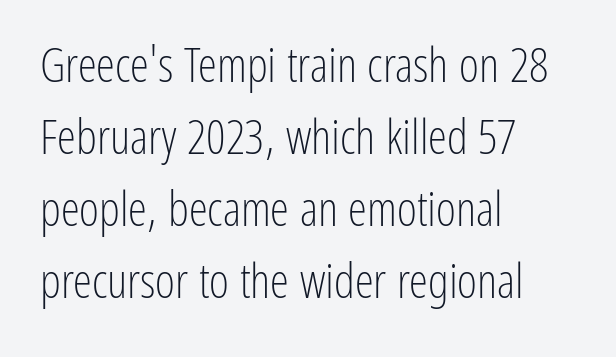
Default kerning and tracking; the words read as compact shapes. A typesetter would call this proportional, since set widths differ per character. It's the straight-up-and-down kind of type. The line-height multiplier appears to be the usual default. Weight: not bold — regular or lighter. Clear beneath every line of the passage.
